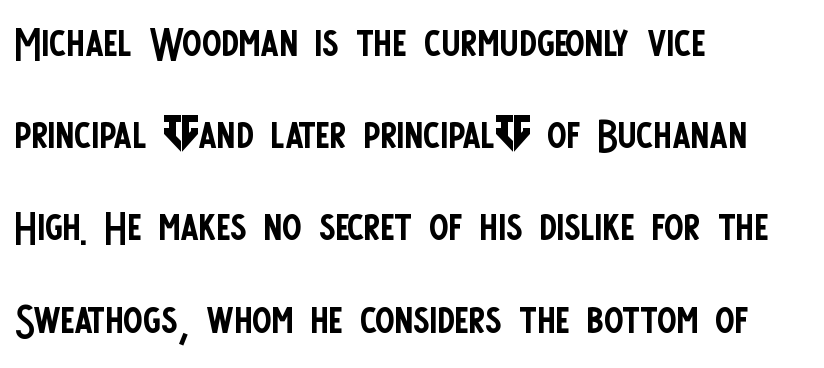
The image shows 58 px regular-weight, condensed sans-serif type, upright; set left-aligned, normal line spacing (1.59x), normal letter spacing, not underlined; low stroke contrast and a large x-height.
